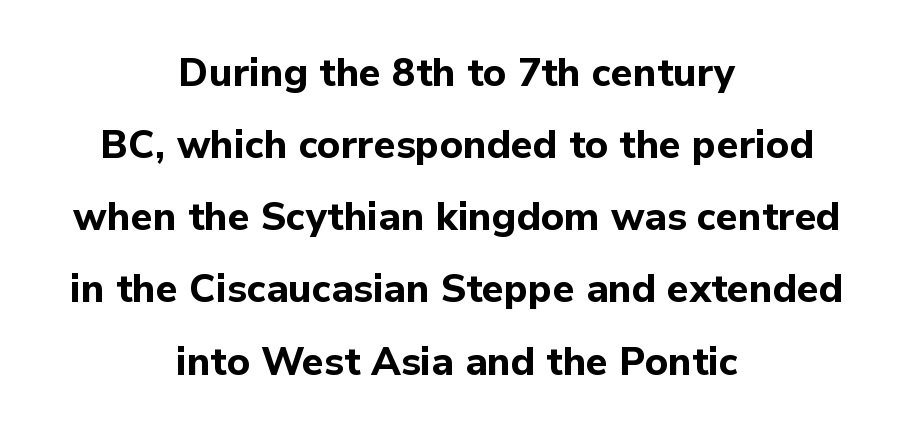
The image shows 39 px bold sans-serif type, upright; set centered, line spacing 1.85x, normal letter spacing, not underlined; low stroke contrast and a medium x-height.
